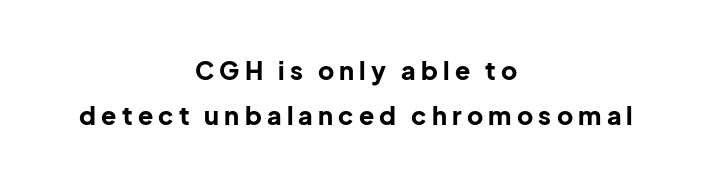
A typesetter would mark this as roman, not italic. The glyphs have the mass of a bold cut. Alignment: centered. Does extra space separate the letters? Yes, quite a lot of it. The strip under each line holds only bare page.
